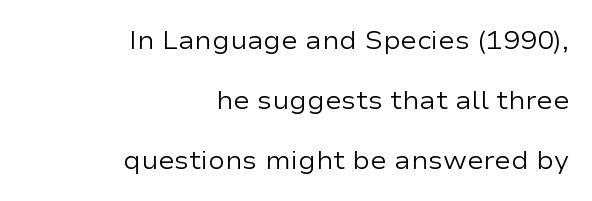
{"italic": "no", "bold": "no", "underline": "no", "align": "right", "line_spacing": "loose", "line_spacing_ratio": 2.4, "letter_spacing": "normal", "letter_spacing_em": 0.0, "glyph_px": 25}
